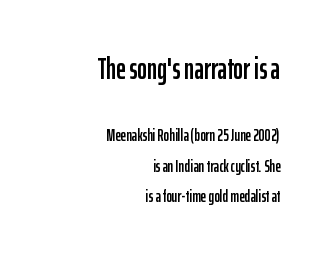
{"serif": "no", "italic": "no", "width": "condensed", "stroke_contrast": "low", "x_height": "medium", "monospaced": "no", "underline": "no", "align": "right", "line_spacing_ratio": 1.78, "letter_spacing": "normal", "letter_spacing_em": 0.0, "larger_block": "first", "size_ratio": 1.76, "glyph_px": 30}
